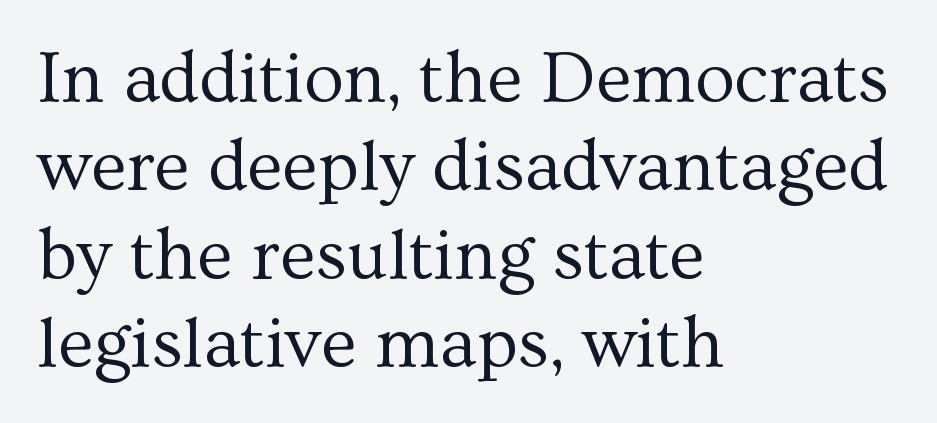
Q: Is the text bold? A: No.
Q: Is the text italic (slanted)? A: No, it is upright.
Q: Is the typeface a serif or a sans-serif typeface? A: Serif.
Q: Is the text underlined? A: No.
Q: How is the paragraph aligned? A: Left-aligned.
Q: Is the spacing between letters normal or unusually wide? A: Normal.
Q: Width (condensed, normal, or wide)? A: Normal.
Q: Stroke contrast? A: Medium.
Q: x-height? A: Medium.
Q: Monospaced? A: No.
